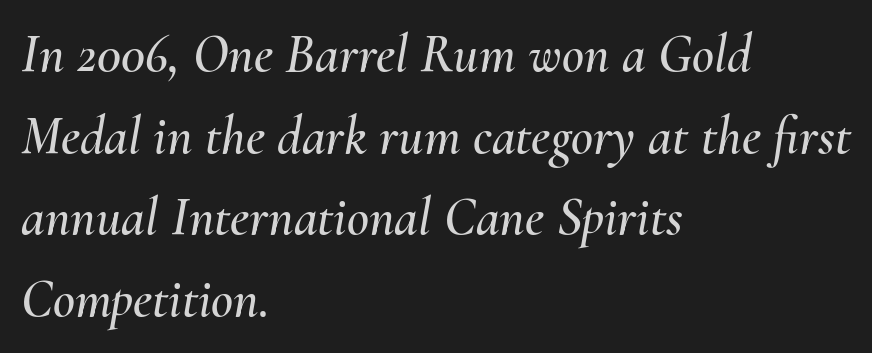
The image shows 54 px text type, italic (leaning right); set left-aligned, normal line spacing (1.51x), normal letter spacing, not underlined; medium stroke contrast and a small x-height.
